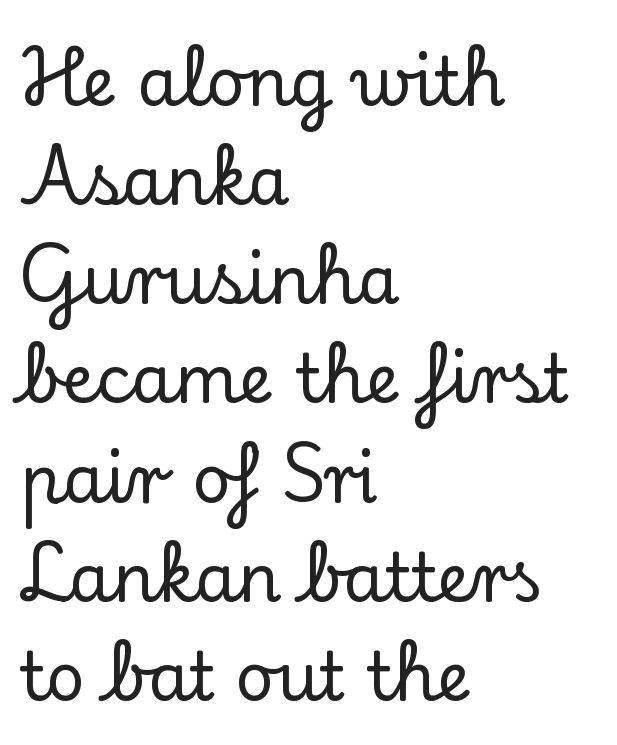
{"serif": "yes", "italic": "no", "width": "normal", "stroke_contrast": "low", "x_height": "small", "monospaced": "no", "underline": "no", "align": "left", "line_spacing": "normal", "line_spacing_ratio": 1.48, "letter_spacing": "normal", "letter_spacing_em": 0.0, "glyph_px": 67}
